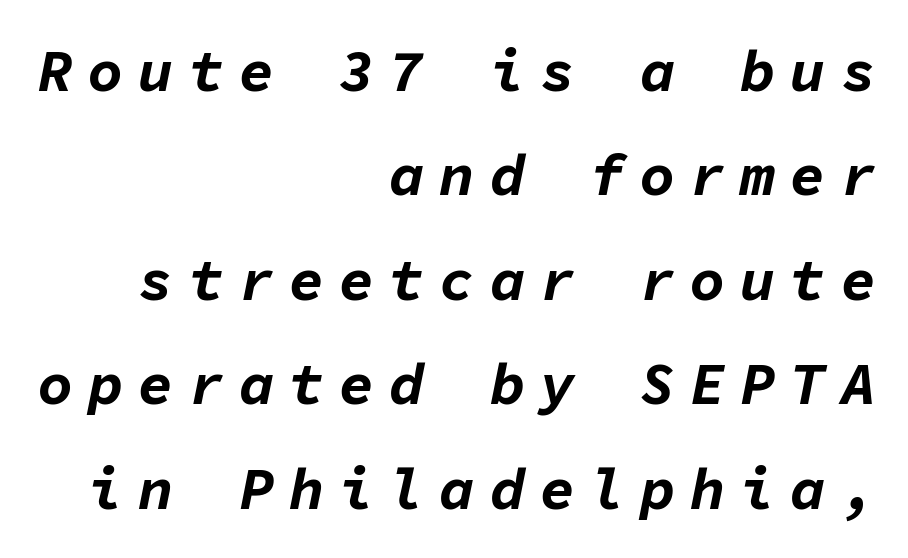
The whole block is typeset with a tilt. Each letter, wide or thin by design, is forced into the same width here. The passage shown is emphatically bold. Quick note: underline off.
